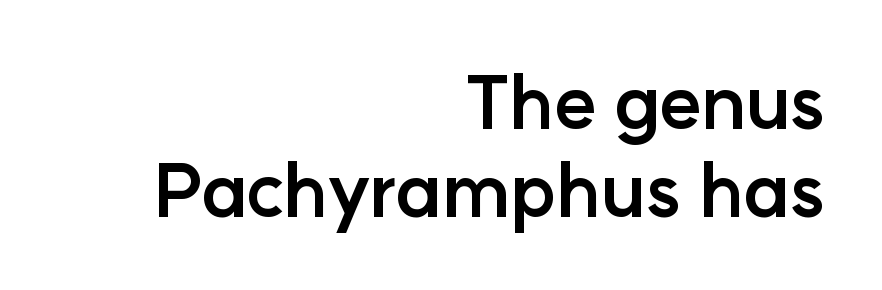
Looks like regular typesetting: each glyph gets only the width it needs. Honestly, there is no underline to notice here at all. Posture: straight, roman, zero tilt. The rendering shows plain stroke endings on the letterforms — a sans-serif design. Right-aligned paragraph, ragged on the left. Weight check: bold — yes, fully.
